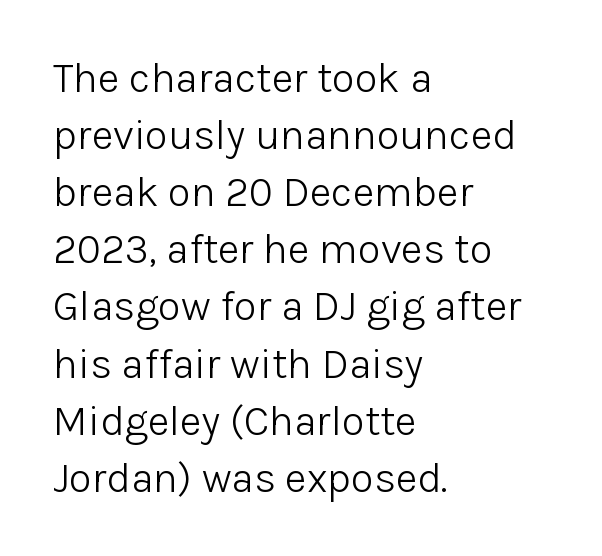
Evenly set lines give the paragraph a standard silhouette. Underline: absent. The lines in this sample share a left origin and differ only in where they stop. Characters follow at the spacing the type designer built in.
